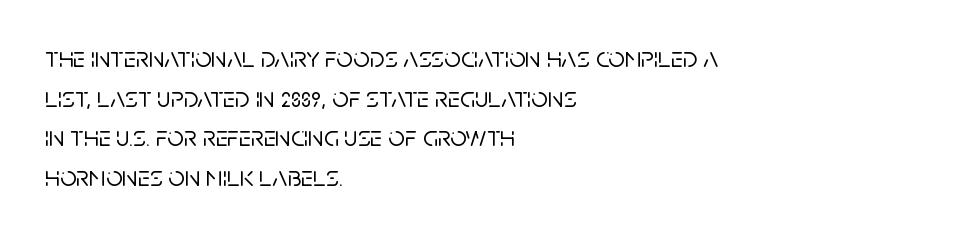
Q: Is the text italic (slanted)? A: No, it is upright.
Q: Is the typeface a serif or a sans-serif typeface? A: Sans-serif.
Q: Is the text underlined? A: No.
Q: How is the paragraph aligned? A: Left-aligned.
Q: Is the spacing between letters normal or unusually wide? A: Normal.
Q: Is the spacing between lines tight, normal or loose? A: Normal.
Q: Width (condensed, normal, or wide)? A: Normal.
Q: Stroke contrast? A: Low.
Q: x-height? A: Large.
Q: Monospaced? A: No.
